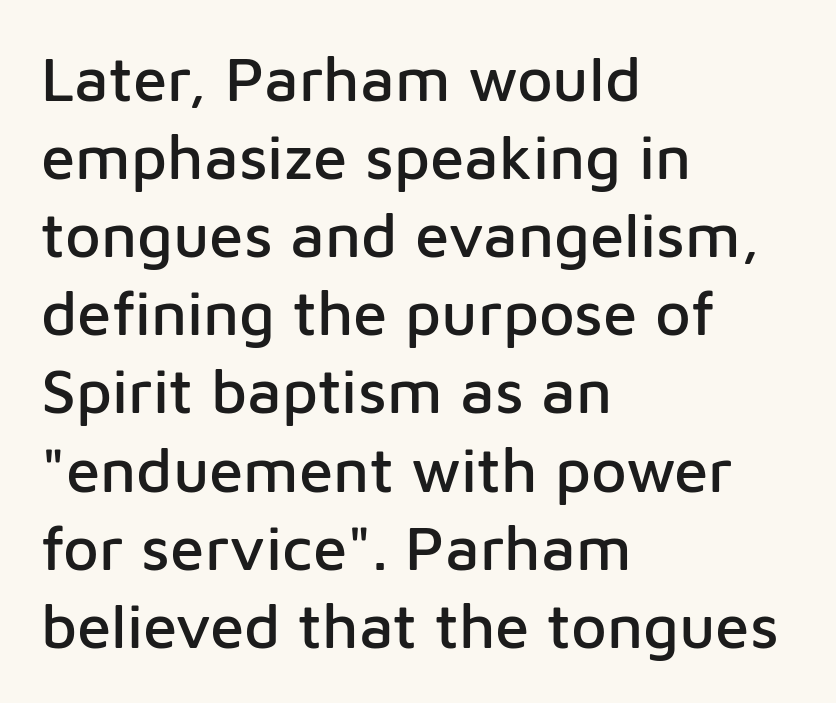
What stands out about the letter spacing? Nothing — it is the standard amount. Anything drawn beneath the words? Only blank space. The axis of the letterforms is exactly vertical. Are there feet on the stems? There aren't — it's a sans.
